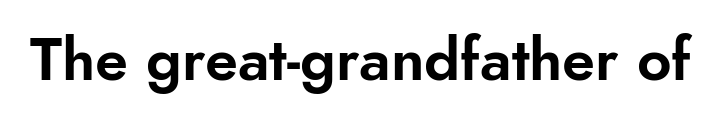
The image shows 60 px sans-serif type, upright; set normal letter spacing, not underlined; low stroke contrast and a small x-height.
